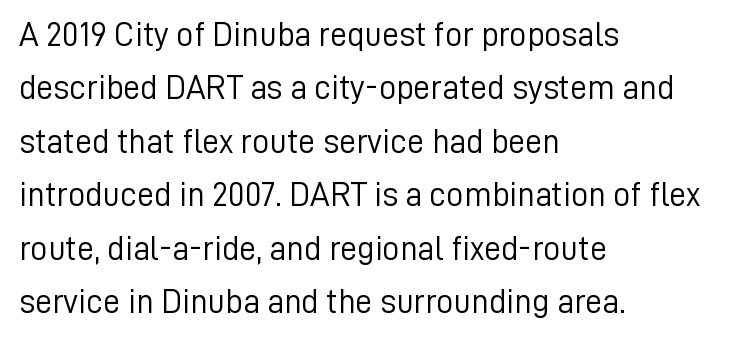
A typesetter would call this proportional, since set widths differ per character. Caption: standard tracking, unaltered. Reading down the column, the eye jumps a familiar distance to each next line. Notice how the stems are strictly vertical — no italics here.
